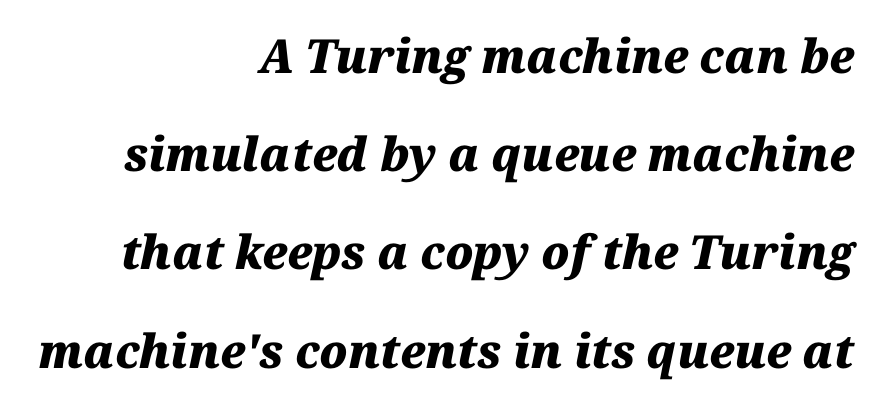
The image shows 47 px heavy type, italic (leaning right); set right-aligned, loose line spacing (2.09x), normal letter spacing, not underlined; medium stroke contrast and a medium x-height.
